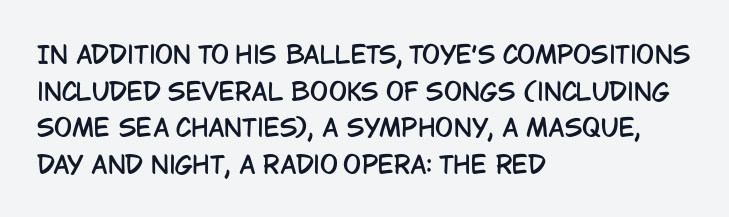
Unlike italic type, these characters show no tilt at all. Glyph-to-glyph distance matches everyday printed text. The line-height multiplier appears to be the usual default. The rag falls on the right side of this text block.
